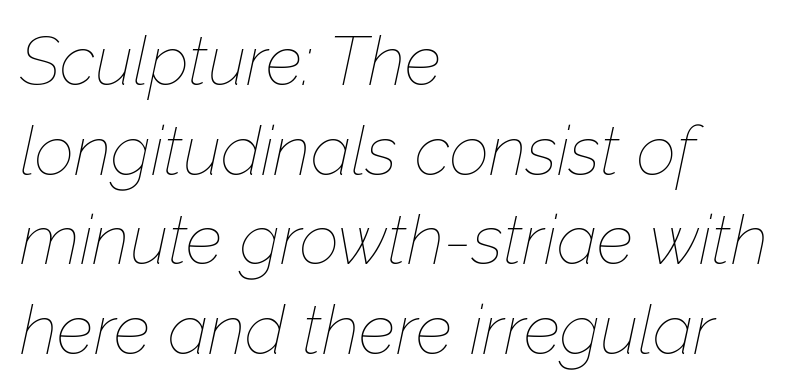
The image shows 69 px thin type, italic (leaning right); set left-aligned, normal line spacing (1.3x), normal letter spacing, not underlined; low stroke contrast and a medium x-height.
